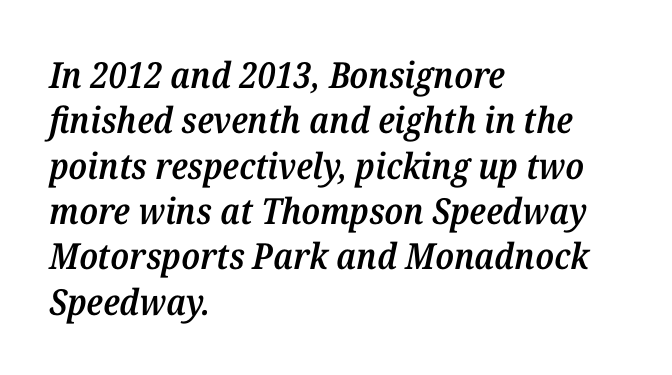
The image shows 36 px semibold serif type, italic (leaning right); set left-aligned, normal line spacing (1.26x), normal letter spacing, not underlined; medium stroke contrast and a medium x-height.
